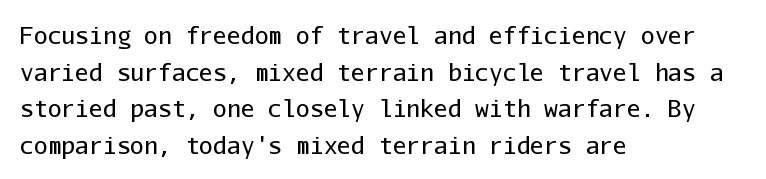
{"italic": "no", "bold": "no", "underline": "no", "align": "left", "line_spacing": "normal", "line_spacing_ratio": 1.59, "letter_spacing": "normal", "letter_spacing_em": 0.0, "glyph_px": 23}
